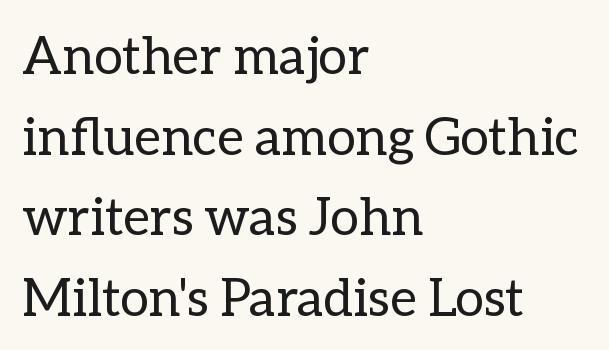
{"italic": "no", "bold": "no", "weight": "regular", "width": "normal", "stroke_contrast": "low", "x_height": "medium", "monospaced": "no", "underline": "no", "align": "left", "line_spacing": "normal", "line_spacing_ratio": 1.55, "letter_spacing": "normal", "letter_spacing_em": 0.0, "glyph_px": 52}
